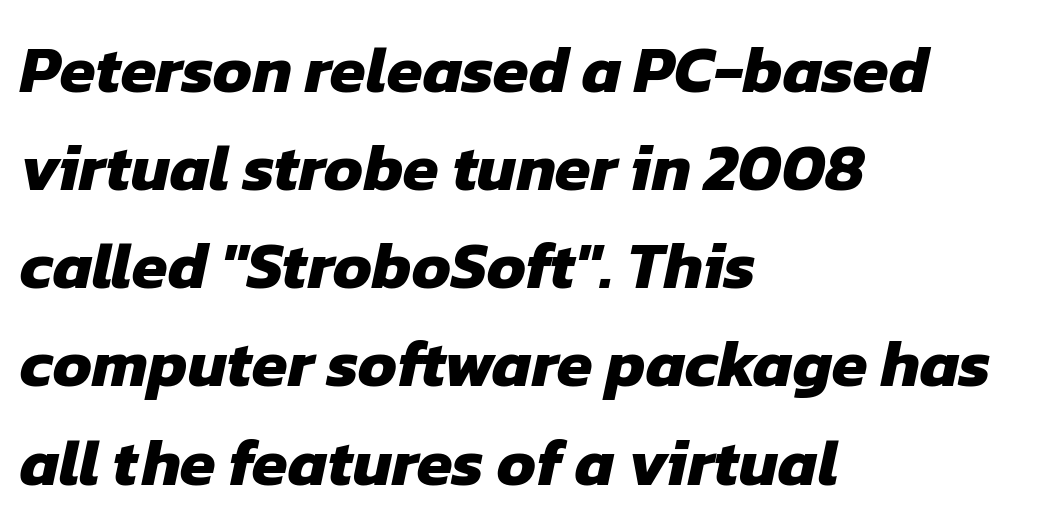
{"serif": "no", "bold": "yes", "weight": "heavy", "width": "normal", "stroke_contrast": "low", "x_height": "medium", "monospaced": "no", "underline": "no", "align": "left", "line_spacing": "normal", "line_spacing_ratio": 1.51, "letter_spacing": "normal", "letter_spacing_em": 0.0, "glyph_px": 65}
